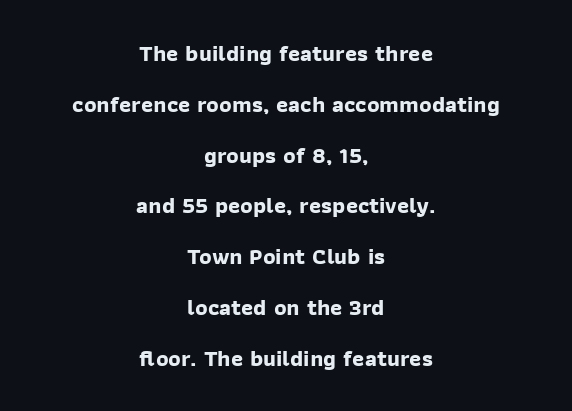
{"bold": "yes", "underline": "no", "align": "center", "line_spacing": "loose", "line_spacing_ratio": 2.21, "letter_spacing": "normal", "letter_spacing_em": 0.0, "glyph_px": 23}
